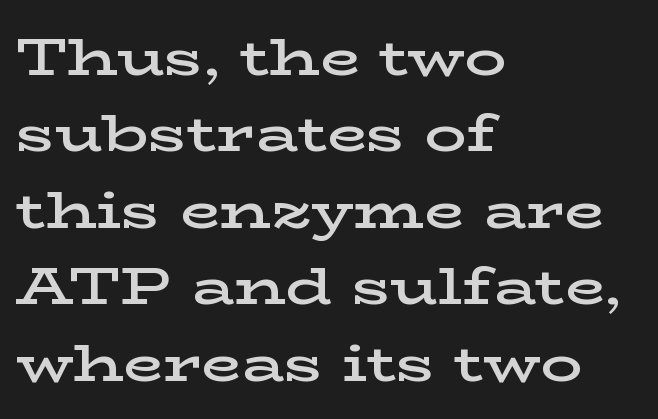
Line starts are locked; line ends wander. Slightly chunky letters — semibold, I'd say, not full bold. The type sits square on the baseline with zero lean. This block has exactly the height ordinary leading produces.
